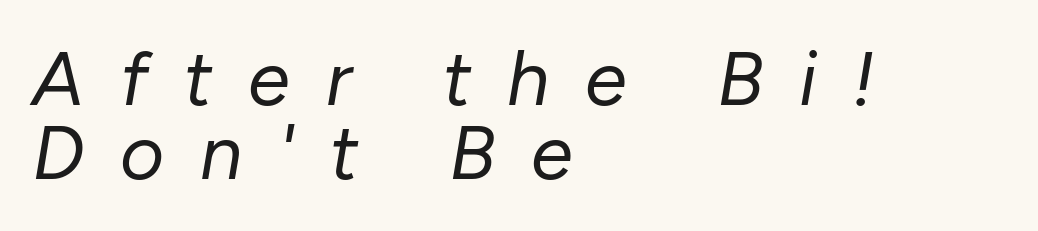
Q: Is the text bold? A: No.
Q: Is the text italic (slanted)? A: Yes, it leans right by about 10 degrees.
Q: Is the text underlined? A: No.
Q: How is the paragraph aligned? A: Left-aligned.
Q: Is the spacing between letters normal or unusually wide? A: Unusually wide.
Q: Is the spacing between lines tight, normal or loose? A: Tight.
Q: Width (condensed, normal, or wide)? A: Normal.
Q: Stroke contrast? A: Low.
Q: x-height? A: Medium.
Q: Monospaced? A: No.
